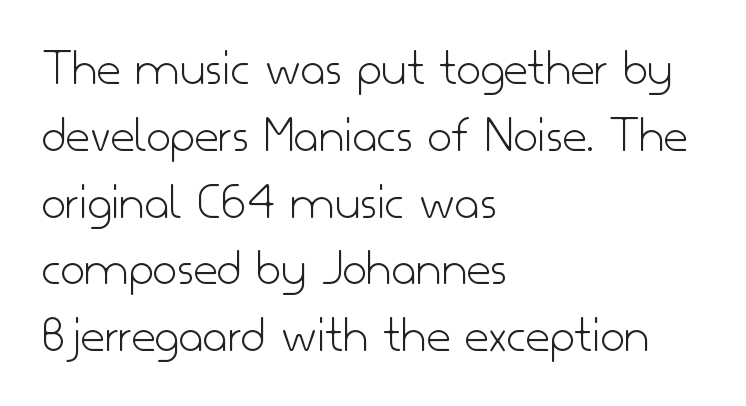
Descenders hang freely into open space. A student would call this left alignment; a typographer would say flush left, rag right. Summary of vertical rhythm: regular, with standard interline spacing. Look at the bottom of the vertical strokes: they stop flat, with no serifs. The letters look calm and open, with moderate or lighter stems. The axis of the letterforms is exactly vertical.
